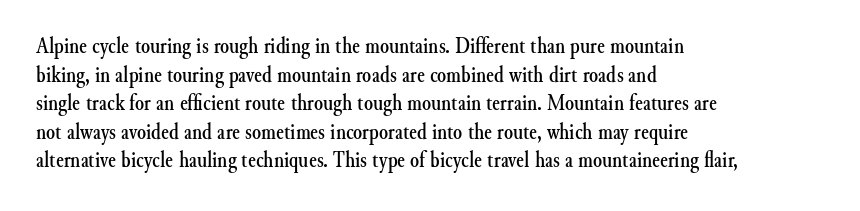
Each line starts at the same left margin while the right side varies. This sample uses plain, unmodified letter spacing. Only glyphs here, with clear space below each row. The letters stand upright; this is a roman face.
